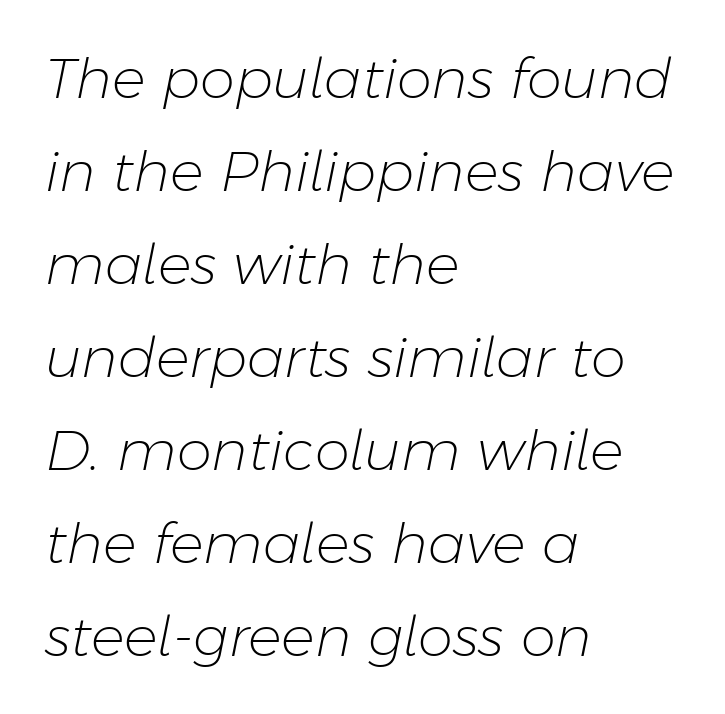
Spacing verdict: proportional, widths tailored to each character. Heft: none added — not bold. Short and long lines alike share a common starting point at left. Observe the ordinary spacing: letters are neighbours, not strangers. There's an unmistakable incline to the writing here. Baseline-to-baseline distance is the conventional proportion of letter height.
